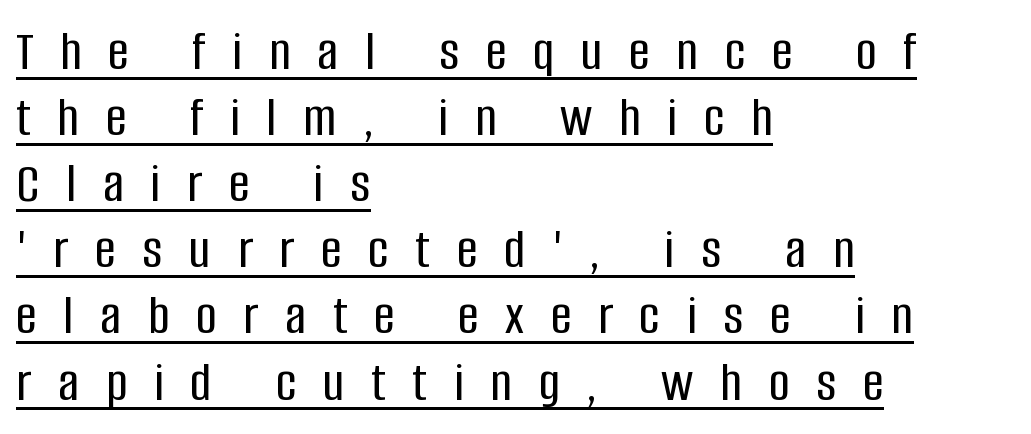
Q: Is the text italic (slanted)? A: No, it is upright.
Q: Is the typeface a serif or a sans-serif typeface? A: Sans-serif.
Q: Is the text underlined? A: Yes.
Q: How is the paragraph aligned? A: Left-aligned.
Q: Is the spacing between letters normal or unusually wide? A: Unusually wide.
Q: Is the spacing between lines tight, normal or loose? A: Tight.
Q: Width (condensed, normal, or wide)? A: Condensed.
Q: Stroke contrast? A: Low.
Q: x-height? A: Large.
Q: Monospaced? A: No.
